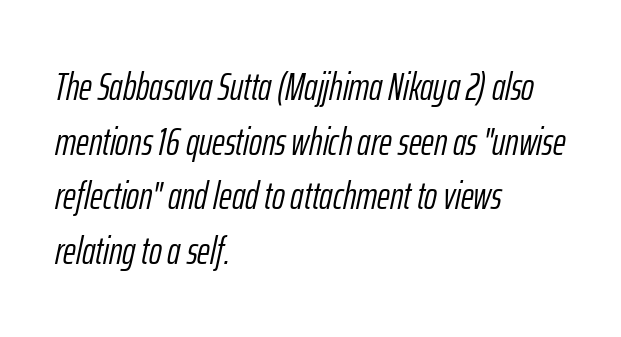
The letters advance in unequal steps, a hallmark of proportional type. The lines in this sample share a left origin and differ only in where they stop. Underlining? Definitely not there. Here the glyphs are tracked normally, forming tight word shapes.
